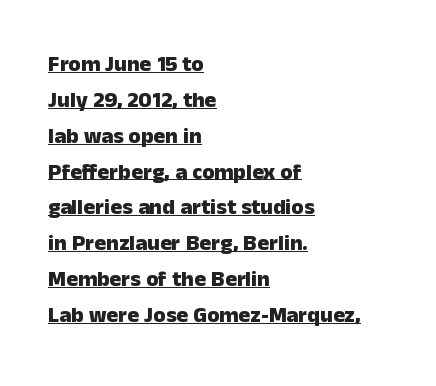
{"italic": "no", "bold": "yes", "underline": "yes", "align": "left", "line_spacing": "normal", "line_spacing_ratio": 1.63, "letter_spacing": "normal", "letter_spacing_em": 0.0, "glyph_px": 22}
